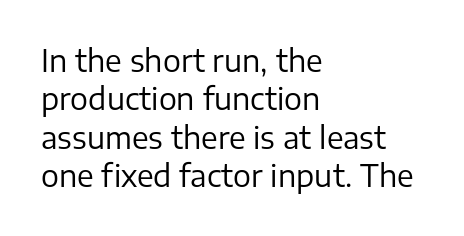
The image shows 30 px regular-weight sans-serif type, upright; set left-aligned, normal line spacing (1.28x), normal letter spacing, not underlined; low stroke contrast and a medium x-height.
